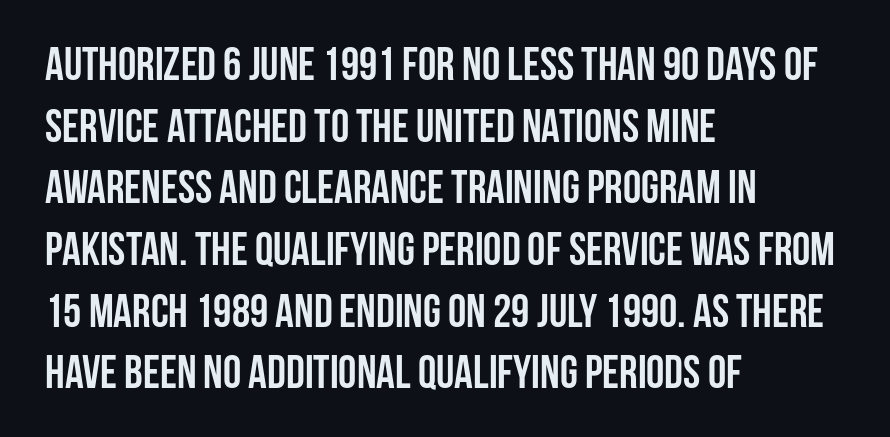
Q: Is the text bold? A: Yes.
Q: Is the text italic (slanted)? A: No, it is upright.
Q: Is the typeface a serif or a sans-serif typeface? A: Sans-serif.
Q: Is the text underlined? A: No.
Q: How is the paragraph aligned? A: Left-aligned.
Q: Is the spacing between letters normal or unusually wide? A: Normal.
Q: Is the spacing between lines tight, normal or loose? A: Normal.
Q: Width (condensed, normal, or wide)? A: Condensed.
Q: Stroke contrast? A: Low.
Q: x-height? A: Large.
Q: Monospaced? A: No.
